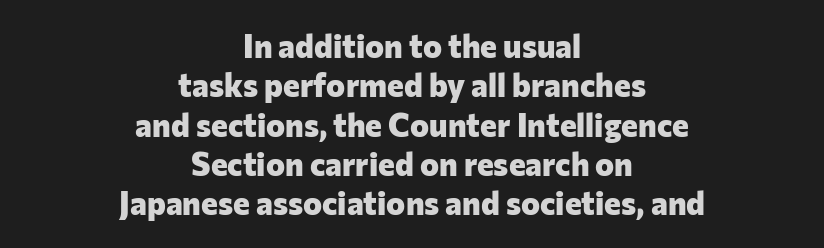
Glyph-to-glyph distance matches everyday printed text. Any mark beneath the type? The region is blank. Each letter keeps its own natural width here, so spacing adapts to shape. The passage is arranged like a title page — every line centered. When letters stand straight like this, we call the style roman or upright.
